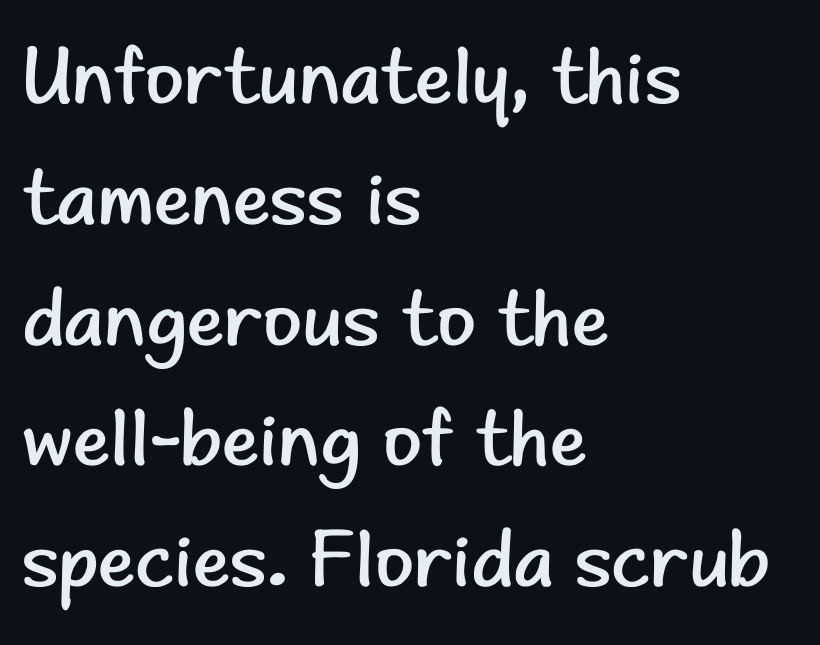
{"serif": "no", "italic": "no", "bold": "no", "weight": "regular", "width": "normal", "stroke_contrast": "low", "x_height": "small", "monospaced": "no", "underline": "no", "align": "left", "line_spacing": "normal", "line_spacing_ratio": 1.51, "letter_spacing": "normal", "letter_spacing_em": 0.0, "glyph_px": 80}
